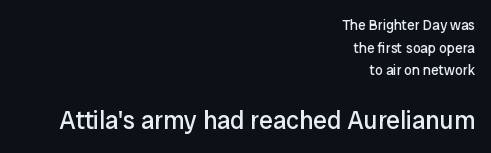
{"italic": "no", "bold": "no", "underline": "no", "align": "right", "line_spacing": "normal", "line_spacing_ratio": 1.61, "letter_spacing": "normal", "letter_spacing_em": 0.0, "larger_block": "second", "size_ratio": 1.79, "glyph_px": 25}
